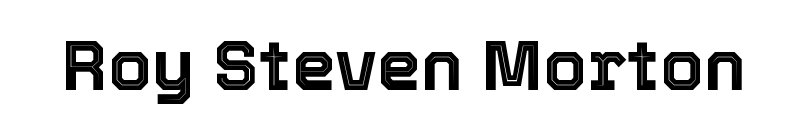
{"italic": "no", "width": "normal", "x_height": "medium", "monospaced": "no", "underline": "no", "letter_spacing": "normal", "letter_spacing_em": 0.0, "glyph_px": 70}
